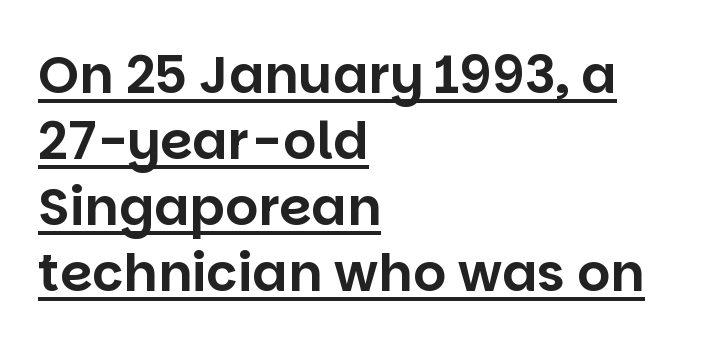
{"serif": "no", "italic": "no", "width": "normal", "stroke_contrast": "low", "x_height": "large", "monospaced": "no", "underline": "yes", "align": "left", "line_spacing": "normal", "line_spacing_ratio": 1.27, "letter_spacing": "normal", "letter_spacing_em": 0.0, "glyph_px": 52}
